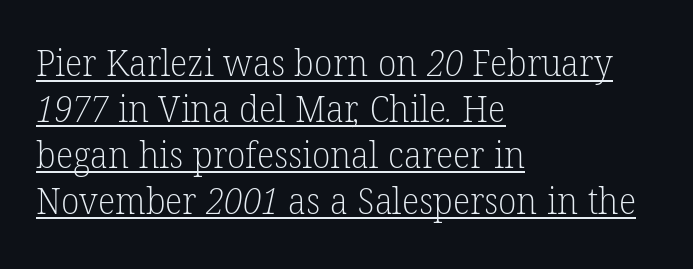
The image shows 37 px light serif type; set left-aligned, line spacing 1.24x, normal letter spacing, underlined; low stroke contrast and a medium x-height.
